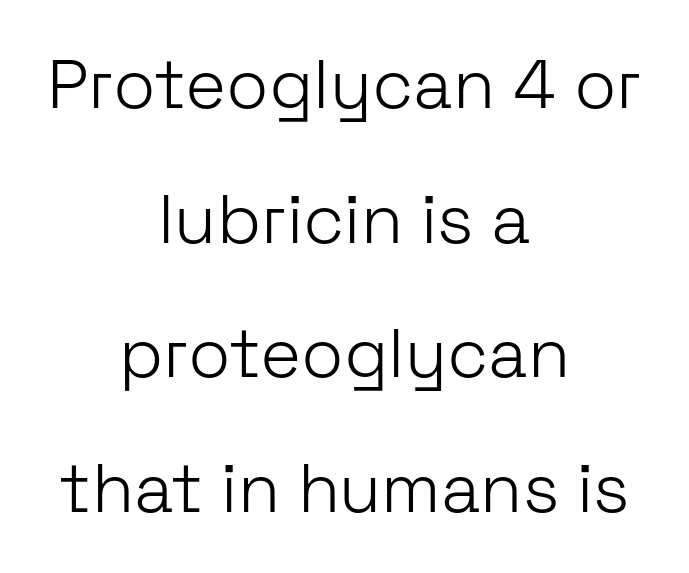
Q: Is the text bold? A: No.
Q: Is the text italic (slanted)? A: No, it is upright.
Q: Is the typeface a serif or a sans-serif typeface? A: Sans-serif.
Q: Is the text underlined? A: No.
Q: How is the paragraph aligned? A: Centered.
Q: Is the spacing between letters normal or unusually wide? A: Normal.
Q: Is the spacing between lines tight, normal or loose? A: Loose.
Q: Width (condensed, normal, or wide)? A: Normal.
Q: Stroke contrast? A: Low.
Q: x-height? A: Medium.
Q: Monospaced? A: No.
